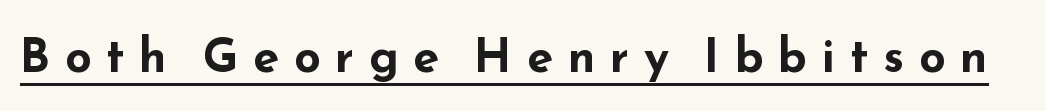
Q: Is the text bold? A: Yes.
Q: Is the text italic (slanted)? A: No, it is upright.
Q: Is the typeface a serif or a sans-serif typeface? A: Sans-serif.
Q: Is the text underlined? A: Yes.
Q: Is the spacing between letters normal or unusually wide? A: Unusually wide.
Q: Width (condensed, normal, or wide)? A: Wide.
Q: Stroke contrast? A: Low.
Q: x-height? A: Small.
Q: Monospaced? A: No.
